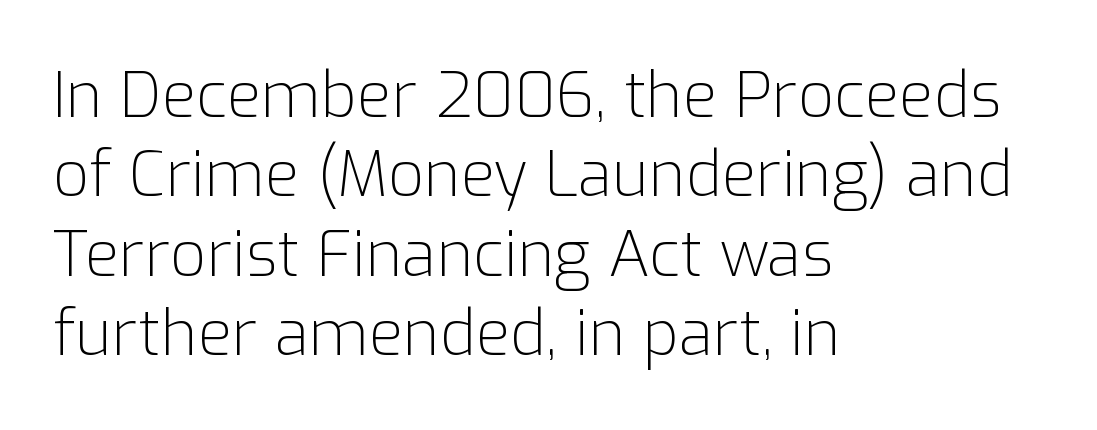
Layout note: lines flush left. You can tell from the bare stems that sans-serif type was used. The lettering holds an erect, upright posture throughout. The rendering uses natural spacing where letterforms have individual widths. Stroke mass is kept to a normal reading level or below. The rows are spaced the way most documents space them.
